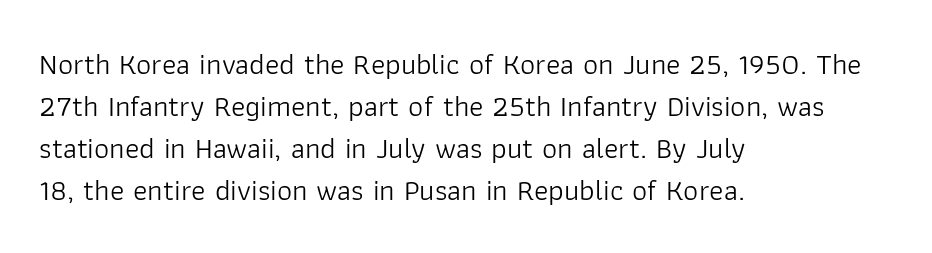
Q: Is the text bold? A: No.
Q: Is the text italic (slanted)? A: No, it is upright.
Q: Is the typeface a serif or a sans-serif typeface? A: Sans-serif.
Q: Is the text underlined? A: No.
Q: How is the paragraph aligned? A: Left-aligned.
Q: Is the spacing between letters normal or unusually wide? A: Normal.
Q: Is the spacing between lines tight, normal or loose? A: Normal.
Q: Width (condensed, normal, or wide)? A: Normal.
Q: Stroke contrast? A: Low.
Q: x-height? A: Medium.
Q: Monospaced? A: No.
